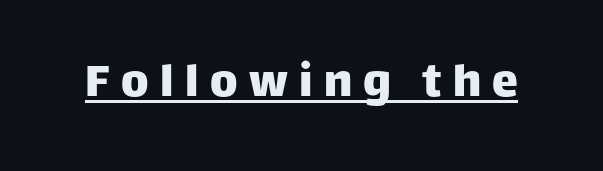
The image shows 52 px sans-serif type, upright; set unusually wide letter spacing (+0.22 em), underlined; low stroke contrast and a large x-height.
